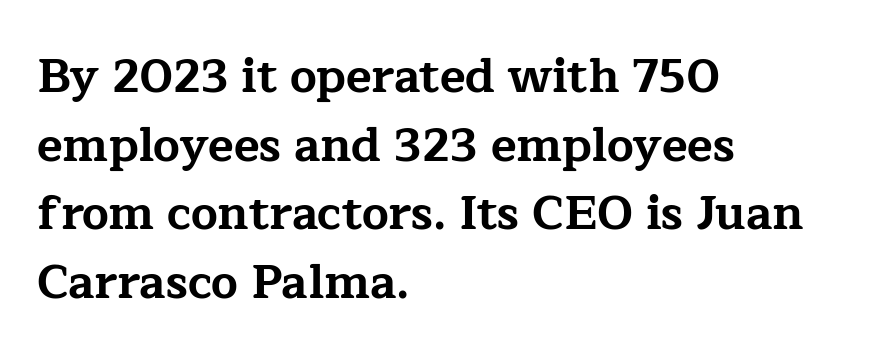
The rendering uses natural spacing where letterforms have individual widths. Plenty of ink on the page — the face is bold. Words float on clear page, feet unadorned. The tracking reads as untouched default to a designer's eye. Leftover space on each line is placed entirely after the last word.
